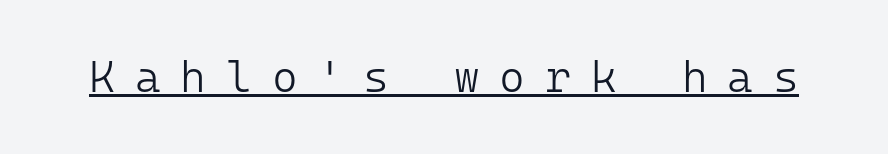
Q: Is the text bold? A: No.
Q: Is the text italic (slanted)? A: No, it is upright.
Q: Is the typeface a serif or a sans-serif typeface? A: Sans-serif.
Q: Is the text underlined? A: Yes.
Q: Is the spacing between letters normal or unusually wide? A: Unusually wide.
Q: Width (condensed, normal, or wide)? A: Normal.
Q: Stroke contrast? A: Low.
Q: x-height? A: Medium.
Q: Monospaced? A: Yes.
